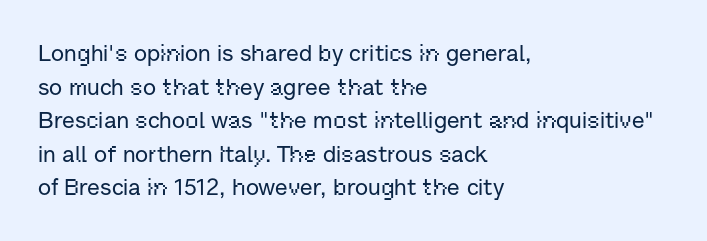
The image shows 23 px text type, upright; set left-aligned, normal line spacing (1.46x), normal letter spacing, not underlined.
